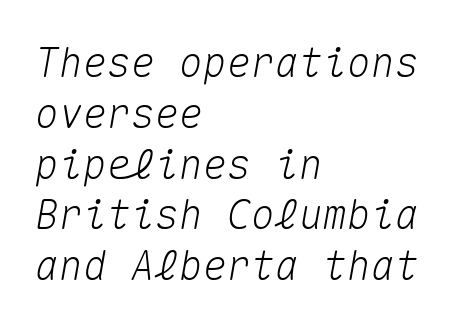
The image shows 40 px text type, italic (leaning right), monospaced; set left-aligned, normal line spacing (1.27x), normal letter spacing, not underlined; medium stroke contrast and a medium x-height.
